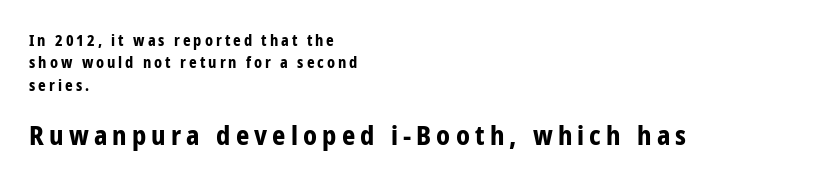
Q: Is the text bold? A: Yes.
Q: Is the text italic (slanted)? A: No, it is upright.
Q: Is the text underlined? A: No.
Q: How is the paragraph aligned? A: Left-aligned.
Q: Is the spacing between letters normal or unusually wide? A: Unusually wide.
Q: Is the spacing between lines tight, normal or loose? A: Normal.
Q: Which block of text is set in a larger size, the first (top) or the second (bottom)? A: The second (bottom) one.
